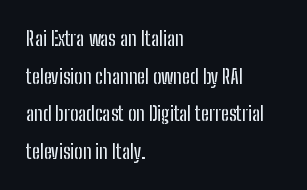
The image shows 20 px text type, upright; set left-aligned, line spacing 1.88x, normal letter spacing, not underlined.
